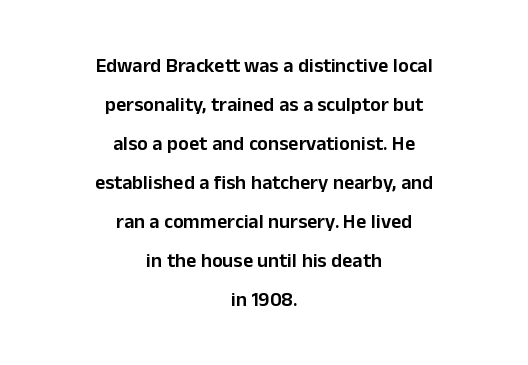
{"italic": "no", "bold": "semi", "underline": "no", "align": "center", "line_spacing": "loose", "line_spacing_ratio": 1.95, "letter_spacing": "normal", "letter_spacing_em": 0.0, "glyph_px": 20}
